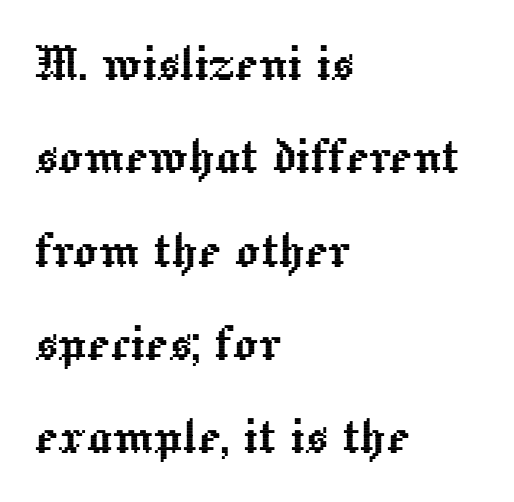
The image shows 61 px text type, upright; set left-aligned, normal line spacing (1.53x), normal letter spacing, not underlined; a medium x-height.
